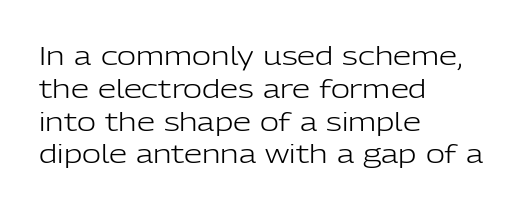
Check the space under the baseline: it is left empty. Posture: upright roman. Is the type heavy? It reads as light-to-regular instead. One-word summary of the alignment: left. The line-height multiplier appears to be the usual default.
